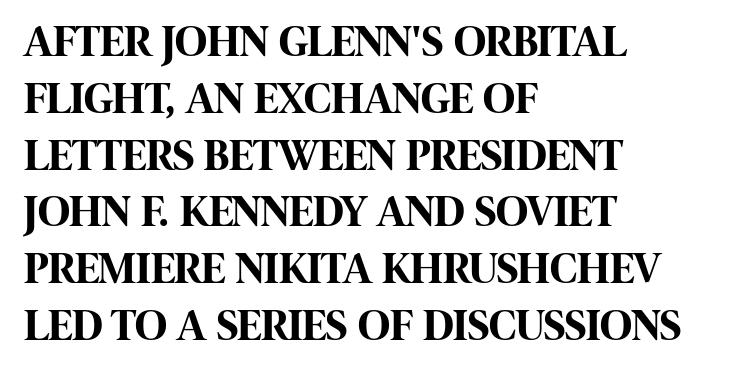
Proportional: the letters do not fall into vertical columns. How heavy is the stroke? Heavy — this is a bold. Typographically, this falls in the sans-serif category. Tracking value appears to be zero — textbook default spacing. Leading matches the norm, producing a regular column. The compositor pushed each line to the left boundary.
